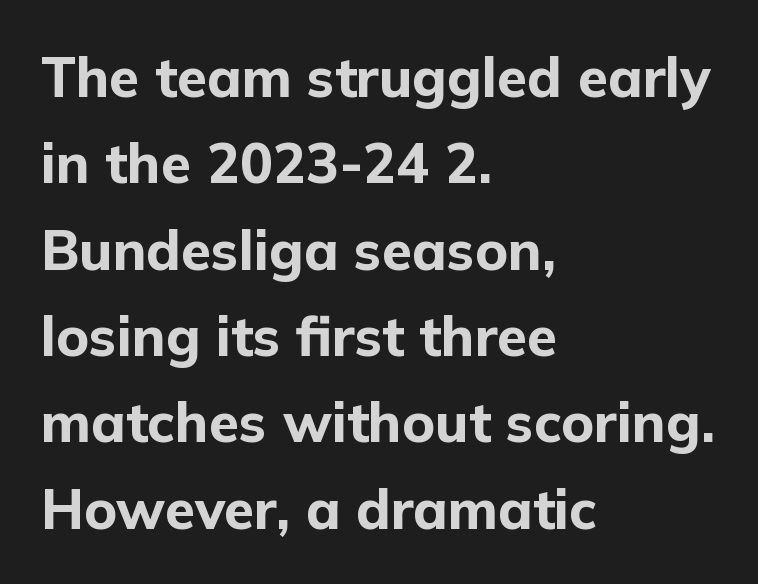
{"serif": "no", "italic": "no", "bold": "yes", "weight": "bold", "width": "normal", "stroke_contrast": "low", "x_height": "medium", "monospaced": "no", "underline": "no", "align": "left", "line_spacing": "normal", "line_spacing_ratio": 1.57, "letter_spacing": "normal", "letter_spacing_em": 0.0, "glyph_px": 55}
